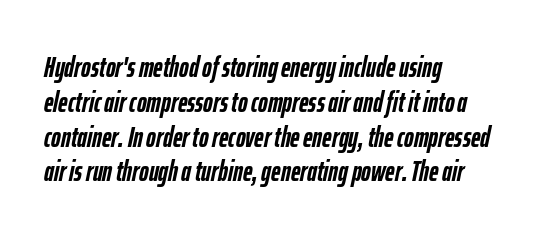
One-word summary of the alignment: left. Short note: letters normally spaced. The string is rendered with underlining switched off. The passage shown leans; its letterforms are oblique. Do the characters align in a grid? No, the font is proportional.
